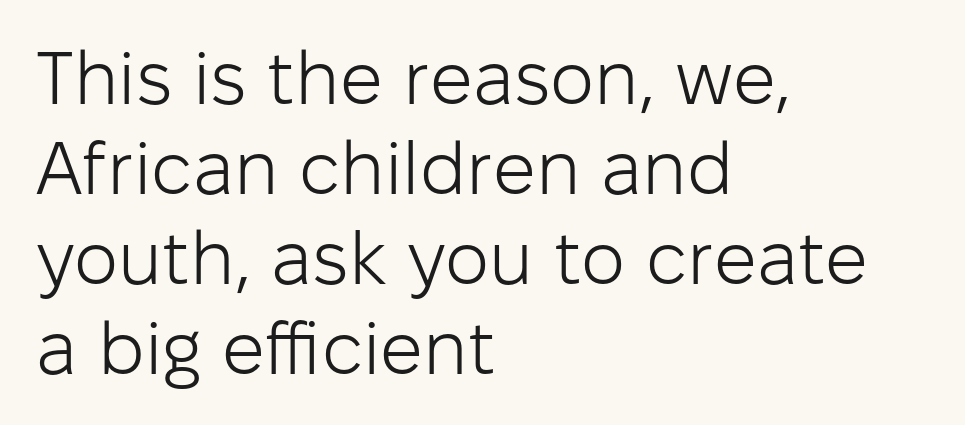
Q: Is the text bold? A: No.
Q: Is the text italic (slanted)? A: No, it is upright.
Q: Is the typeface a serif or a sans-serif typeface? A: Sans-serif.
Q: Is the text underlined? A: No.
Q: How is the paragraph aligned? A: Left-aligned.
Q: Is the spacing between letters normal or unusually wide? A: Normal.
Q: Width (condensed, normal, or wide)? A: Normal.
Q: Stroke contrast? A: Low.
Q: x-height? A: Medium.
Q: Monospaced? A: No.
